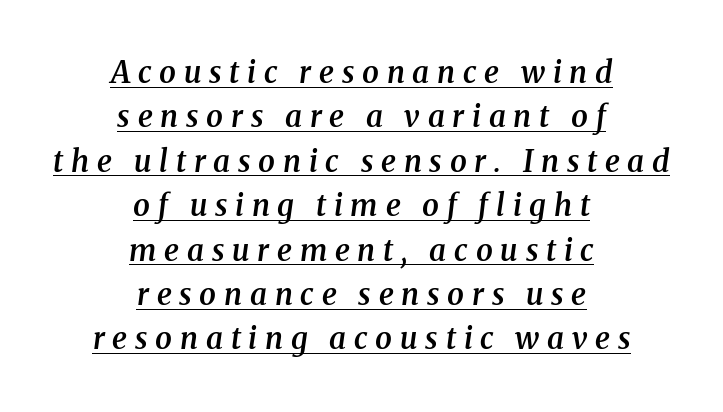
{"serif": "yes", "italic": "yes", "lean": "right", "slant_degrees": 8, "bold": "semi", "weight": "semibold", "width": "normal", "stroke_contrast": "medium", "x_height": "medium", "monospaced": "no", "underline": "yes", "align": "center", "line_spacing": "normal", "line_spacing_ratio": 1.48, "letter_spacing": "wide", "letter_spacing_em": 0.26, "glyph_px": 30}
